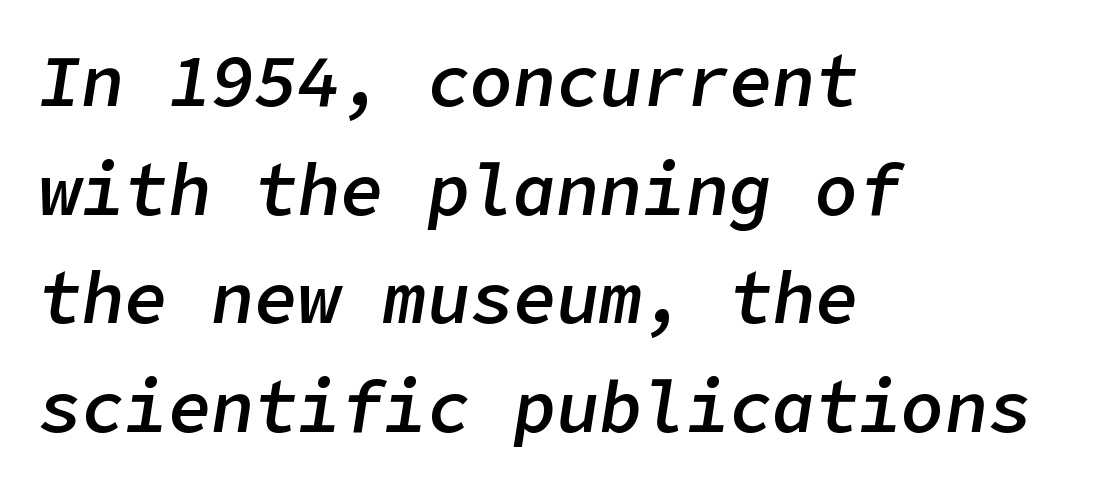
{"italic": "yes", "lean": "right", "slant_degrees": 9, "bold": "semi", "weight": "semibold", "width": "normal", "stroke_contrast": "low", "x_height": "medium", "underline": "no", "align": "left", "line_spacing": "normal", "line_spacing_ratio": 1.51, "letter_spacing": "normal", "letter_spacing_em": 0.0, "glyph_px": 72}
